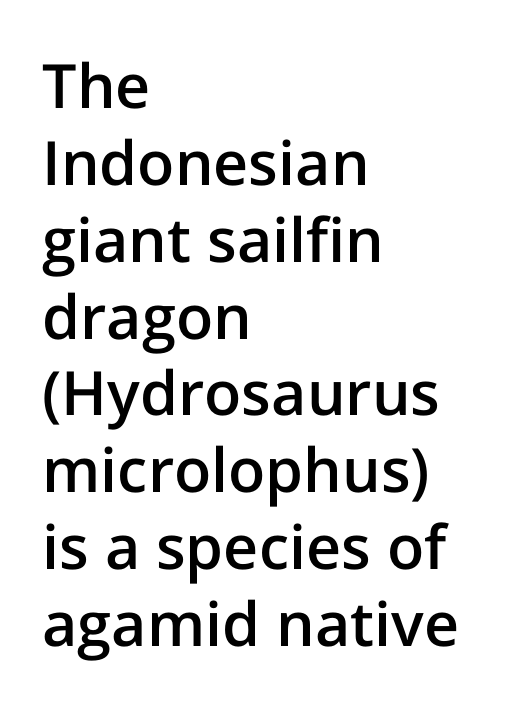
On the weight axis this lands at semibold, roughly 600. The passage shown is typed in a proportional face where columns would drift. The leading is moderate, giving the passage an even texture. The face used here is a sans, in the tradition of grotesques and geometrics. Compared with a centered layout, this one pins lines to the left instead.
